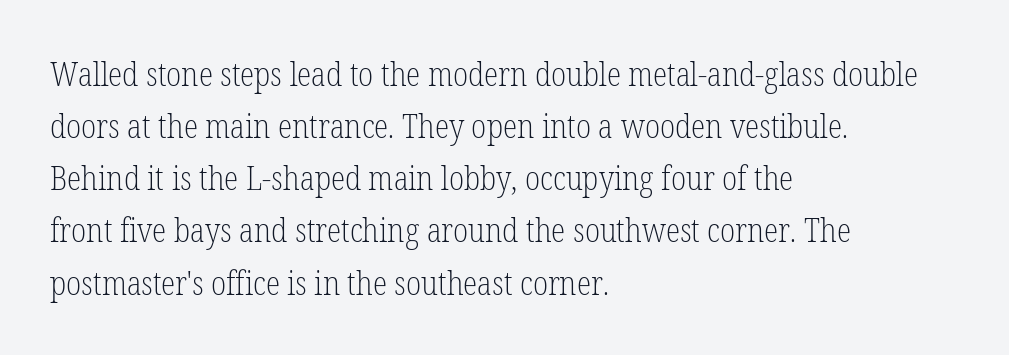
The image shows 33 px light, condensed serif type, upright; set left-aligned, normal line spacing (1.58x), normal letter spacing, not underlined; low stroke contrast and a medium x-height.
